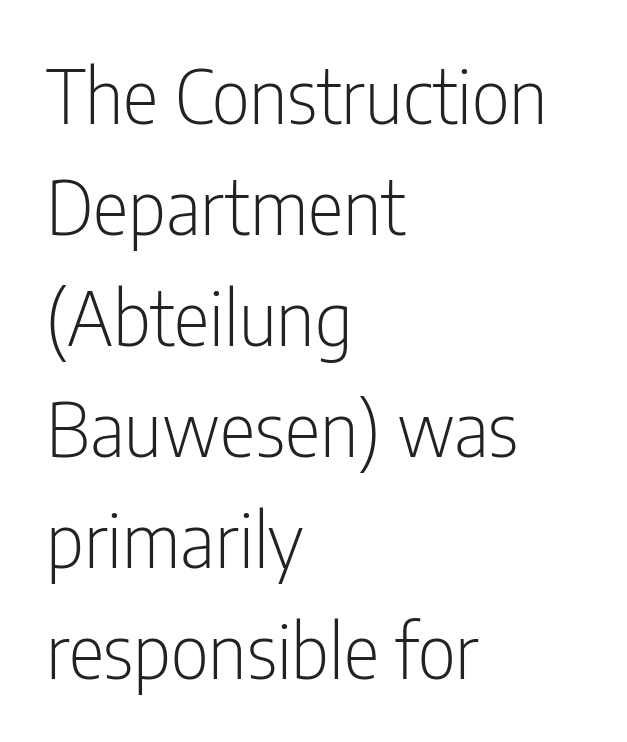
Q: Is the text bold? A: No.
Q: Is the text italic (slanted)? A: No, it is upright.
Q: Is the typeface a serif or a sans-serif typeface? A: Sans-serif.
Q: Is the text underlined? A: No.
Q: How is the paragraph aligned? A: Left-aligned.
Q: Is the spacing between letters normal or unusually wide? A: Normal.
Q: Is the spacing between lines tight, normal or loose? A: Normal.
Q: Width (condensed, normal, or wide)? A: Condensed.
Q: Stroke contrast? A: Low.
Q: x-height? A: Medium.
Q: Monospaced? A: No.
